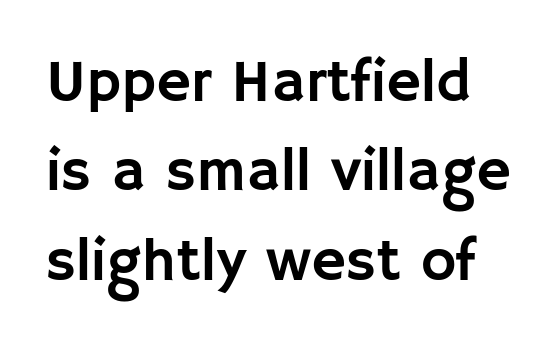
The image shows 60 px sans-serif type, upright; set normal line spacing (1.49x), normal letter spacing, not underlined; low stroke contrast and a large x-height.
